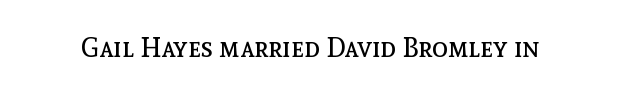
Has an underline been added? It has not. The type is set solid horizontally, with unmodified tracking. The characters are drawn with everyday or finer stroke widths. Every character sits straight up, as roman type does.
